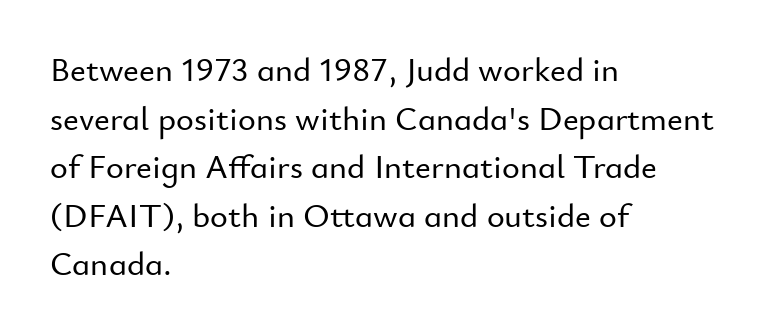
Glance below the letters and you will spot only blank space. Does the type have serifs? No, each stem ends abruptly. This sample has the flowing, uneven cadence of proportional lettering. A typesetter would mark this as roman, not italic. The rag falls on the right side of this text block.
